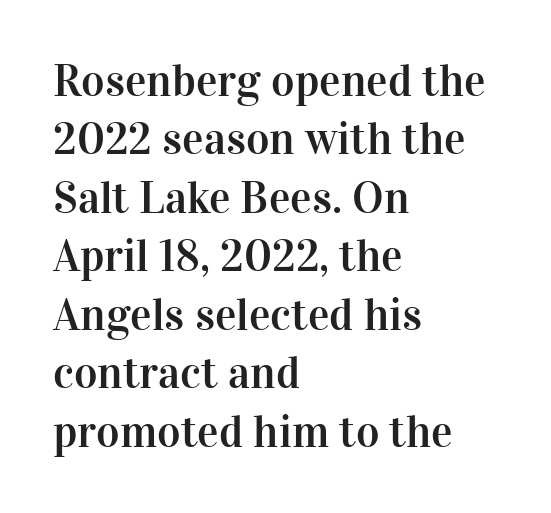
Q: Is the text italic (slanted)? A: No, it is upright.
Q: Is the typeface a serif or a sans-serif typeface? A: Serif.
Q: Is the text underlined? A: No.
Q: How is the paragraph aligned? A: Left-aligned.
Q: Is the spacing between letters normal or unusually wide? A: Normal.
Q: Is the spacing between lines tight, normal or loose? A: Normal.
Q: Width (condensed, normal, or wide)? A: Normal.
Q: Stroke contrast? A: High.
Q: x-height? A: Medium.
Q: Monospaced? A: No.
